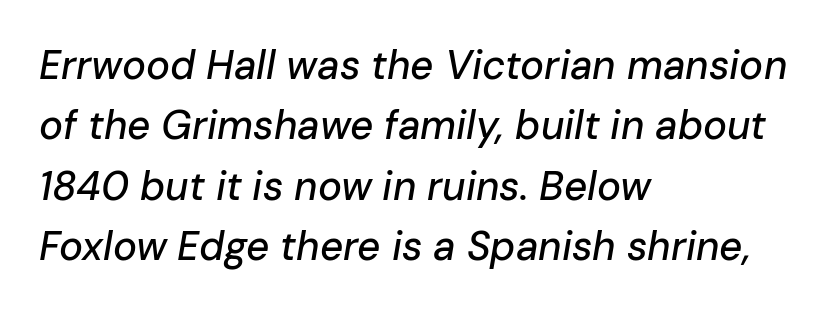
Q: Is the text italic (slanted)? A: Yes, it leans right by about 10 degrees.
Q: Is the text underlined? A: No.
Q: How is the paragraph aligned? A: Left-aligned.
Q: Is the spacing between letters normal or unusually wide? A: Normal.
Q: Is the spacing between lines tight, normal or loose? A: Normal.
Q: Width (condensed, normal, or wide)? A: Normal.
Q: Stroke contrast? A: Low.
Q: x-height? A: Medium.
Q: Monospaced? A: No.
